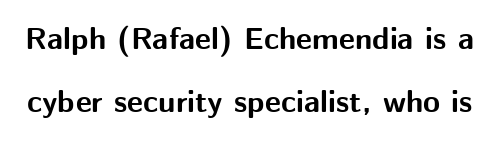
The image shows 31 px bold sans-serif type, upright; set loose line spacing (2.04x), normal letter spacing, not underlined; medium stroke contrast and a medium x-height.
